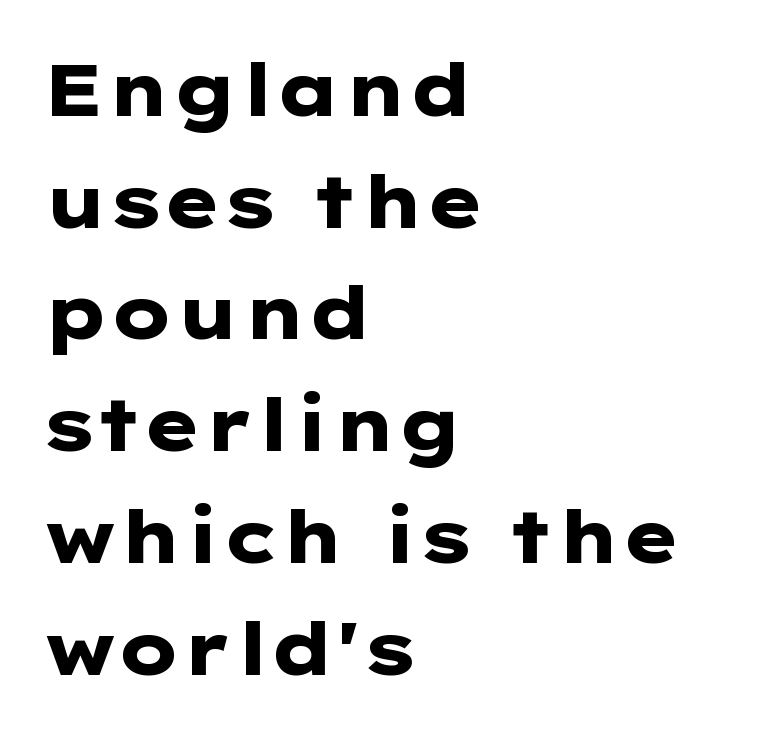
Q: Is the text bold? A: Yes.
Q: Is the text italic (slanted)? A: No, it is upright.
Q: Is the typeface a serif or a sans-serif typeface? A: Sans-serif.
Q: Is the text underlined? A: No.
Q: How is the paragraph aligned? A: Left-aligned.
Q: Is the spacing between letters normal or unusually wide? A: Normal.
Q: Is the spacing between lines tight, normal or loose? A: Normal.
Q: Width (condensed, normal, or wide)? A: Wide.
Q: Stroke contrast? A: Low.
Q: x-height? A: Medium.
Q: Monospaced? A: No.
